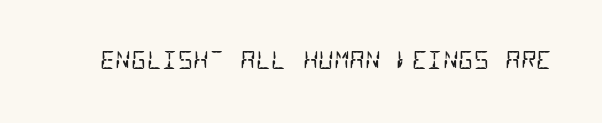
The image shows 24 px text type; set normal letter spacing, not underlined.
